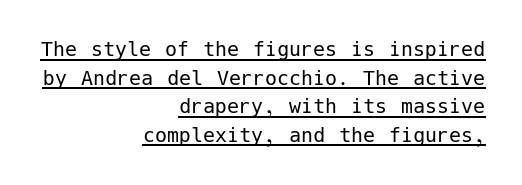
Style check: upright. Weight: not bold — regular or lighter. Horizontally, the lines are justified to the trailing edge only. Beneath each row of characters lies a ruled line. Nobody touched the tracking dial on this one.
